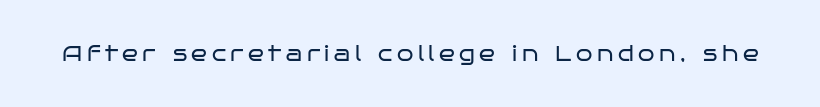
Q: Is the text bold? A: No.
Q: Is the text italic (slanted)? A: No, it is upright.
Q: Is the text underlined? A: No.
Q: Is the spacing between letters normal or unusually wide? A: Unusually wide.
